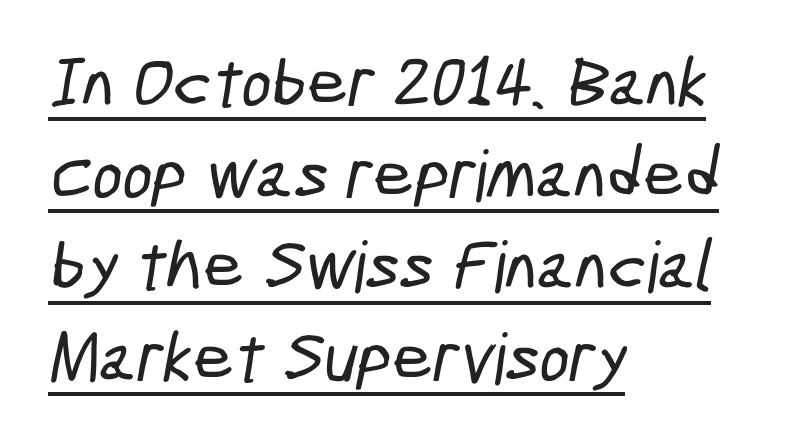
The passage shown has conventional tracking throughout. Decoration check: the copy is underlined. The letters advance in unequal steps, a hallmark of proportional type. The text was rendered using a sans face with plain stroke endings. The passage shown stacks its lines at a standard gap.
